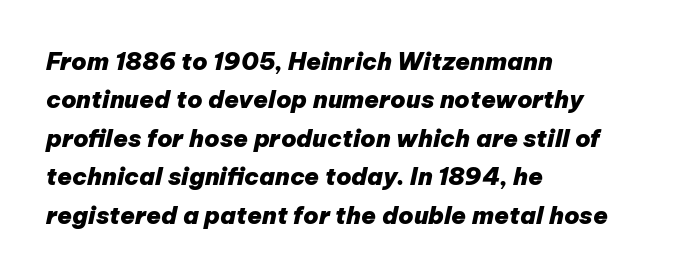
Q: Is the text bold? A: Yes.
Q: Is the text italic (slanted)? A: Yes, it leans right by about 12 degrees.
Q: Is the text underlined? A: No.
Q: How is the paragraph aligned? A: Left-aligned.
Q: Is the spacing between letters normal or unusually wide? A: Normal.
Q: Is the spacing between lines tight, normal or loose? A: Normal.
